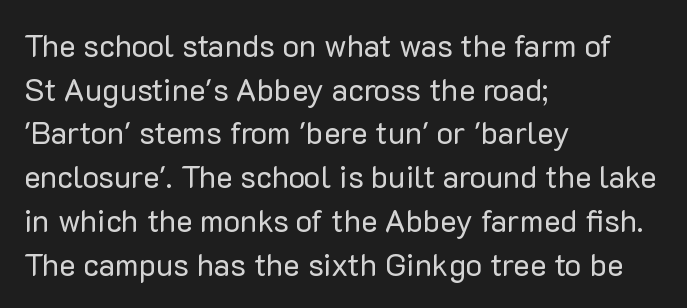
You can tell from the bare stems that sans-serif type was used. Think standard paragraph weight, or any step lighter than that. Spacing between characters is what you'd get straight out of the box. Check the space under the baseline: it is left empty.
